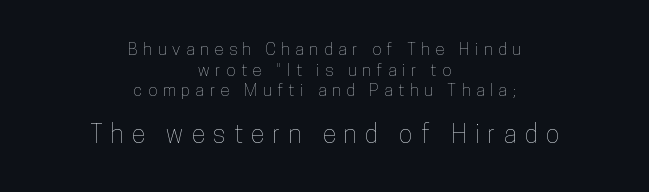
{"italic": "no", "underline": "no", "align": "center", "line_spacing_ratio": 1.21, "letter_spacing": "wide", "letter_spacing_em": 0.34, "larger_block": "second", "size_ratio": 1.47, "glyph_px": 25}
